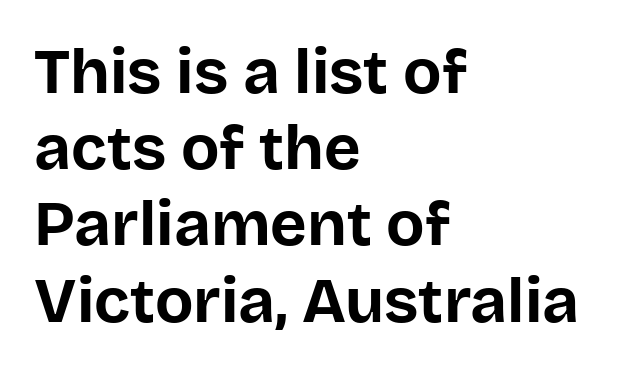
{"serif": "no", "italic": "no", "bold": "yes", "weight": "bold", "width": "normal", "stroke_contrast": "low", "x_height": "large", "monospaced": "no", "underline": "no", "align": "left", "line_spacing_ratio": 1.21, "letter_spacing": "normal", "letter_spacing_em": 0.0, "glyph_px": 63}
